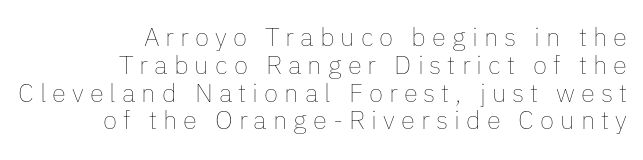
{"italic": "no", "bold": "no", "underline": "no", "align": "right", "line_spacing": "tight", "line_spacing_ratio": 1.07, "letter_spacing": "wide", "letter_spacing_em": 0.23, "glyph_px": 26}
